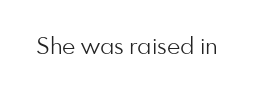
The image shows 23 px text type, upright; set normal letter spacing, not underlined.
